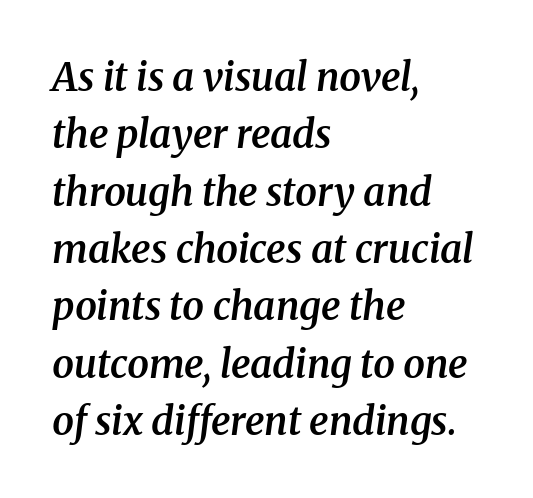
Q: Is the text bold? A: Semi-bold.
Q: Is the text italic (slanted)? A: Yes, it leans right by about 8 degrees.
Q: Is the typeface a serif or a sans-serif typeface? A: Serif.
Q: Is the text underlined? A: No.
Q: How is the paragraph aligned? A: Left-aligned.
Q: Is the spacing between letters normal or unusually wide? A: Normal.
Q: Is the spacing between lines tight, normal or loose? A: Normal.
Q: Width (condensed, normal, or wide)? A: Normal.
Q: Stroke contrast? A: Medium.
Q: x-height? A: Medium.
Q: Monospaced? A: No.
